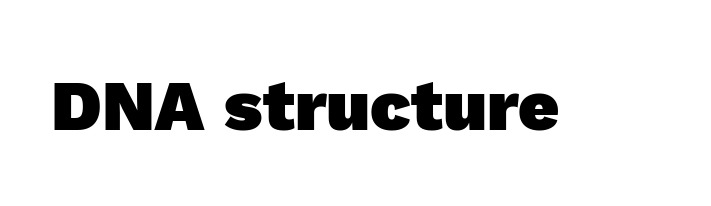
The letters advance in unequal steps, a hallmark of proportional type. I'd describe the lettering as bold — thick and assertive. Unlike a traditional serif, this face leaves its strokes unadorned. Nobody drew a line under any word here. Inter-character spacing is left at the font's built-in metrics.
